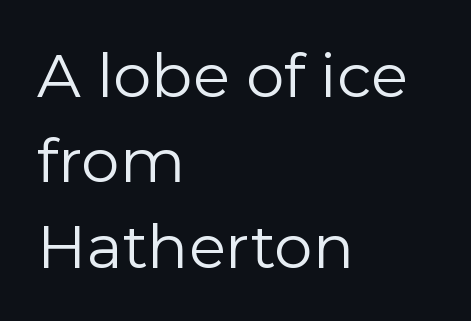
The image shows 61 px regular-weight sans-serif type, upright; set left-aligned, normal line spacing (1.4x), normal letter spacing, not underlined; low stroke contrast and a medium x-height.
